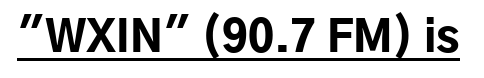
The image shows 43 px bold sans-serif type, upright; set normal letter spacing, underlined; low stroke contrast and a medium x-height.
